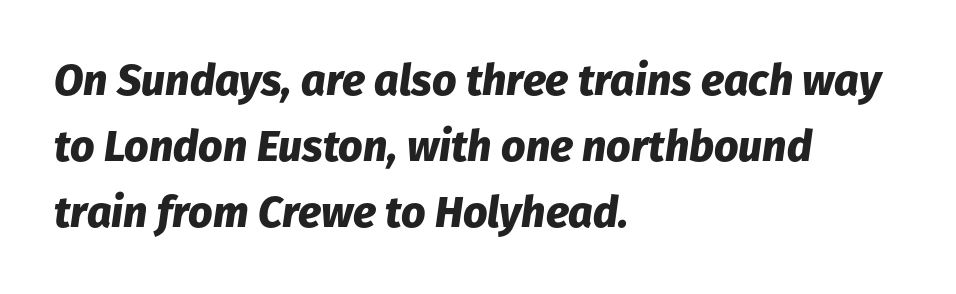
This block has exactly the height ordinary leading produces. This sample has the flowing, uneven cadence of proportional lettering. The font's italic variant was chosen for this text. Horizontally, the lines are justified to the leading edge only. Check the space under the baseline: it is left empty.
